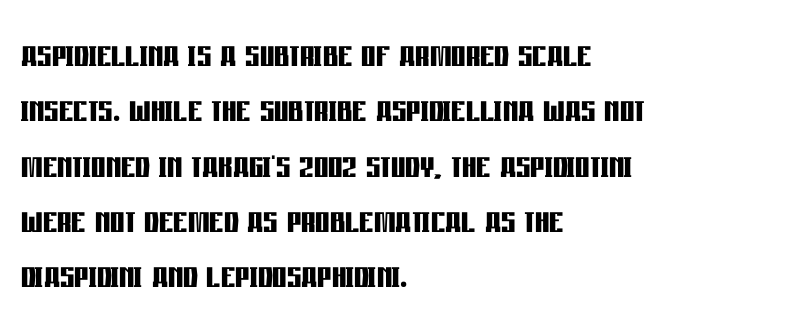
This rendering features lettering with no underline. The paragraph has a hard left edge and a soft right edge. Quick note: not italic, upright. The passage shown is typeset with a sans-serif family. What stands out about the letter spacing? Nothing — it is the standard amount.
